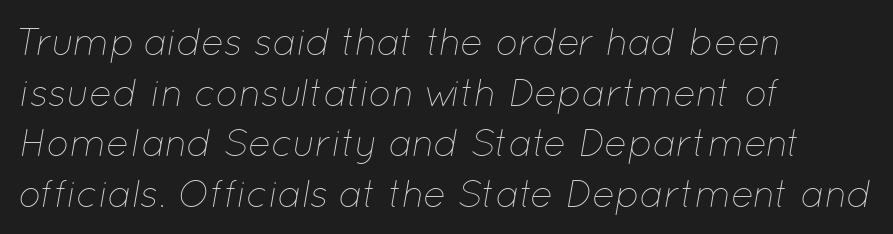
{"italic": "yes", "lean": "right", "slant_degrees": 12, "bold": "no", "weight": "thin", "width": "normal", "stroke_contrast": "low", "x_height": "medium", "monospaced": "no", "underline": "no", "align": "left", "line_spacing": "normal", "line_spacing_ratio": 1.33, "letter_spacing": "normal", "letter_spacing_em": 0.0, "glyph_px": 38}
